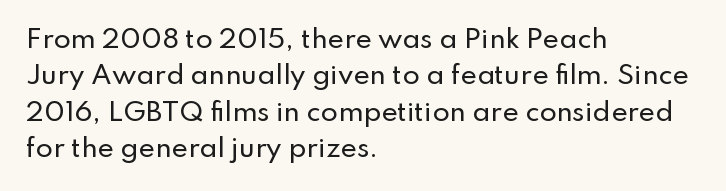
{"italic": "no", "underline": "no", "align": "left", "line_spacing": "normal", "line_spacing_ratio": 1.46, "letter_spacing": "normal", "letter_spacing_em": 0.0, "glyph_px": 25}
